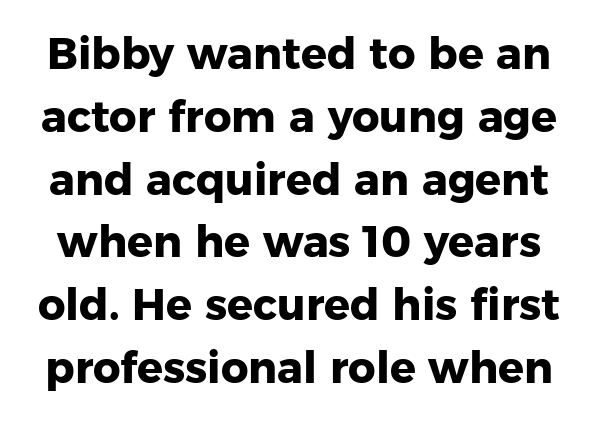
{"serif": "no", "italic": "no", "bold": "yes", "weight": "heavy", "width": "normal", "stroke_contrast": "low", "x_height": "medium", "monospaced": "no", "underline": "no", "line_spacing": "normal", "line_spacing_ratio": 1.46, "letter_spacing": "normal", "letter_spacing_em": 0.0, "glyph_px": 43}
